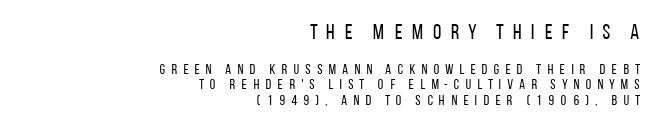
Q: Is the text bold? A: No.
Q: Is the text italic (slanted)? A: No, it is upright.
Q: Is the text underlined? A: No.
Q: How is the paragraph aligned? A: Right-aligned.
Q: Is the spacing between letters normal or unusually wide? A: Unusually wide.
Q: Is the spacing between lines tight, normal or loose? A: Tight.
Q: Which block of text is set in a larger size, the first (top) or the second (bottom)? A: The first (top) one.
